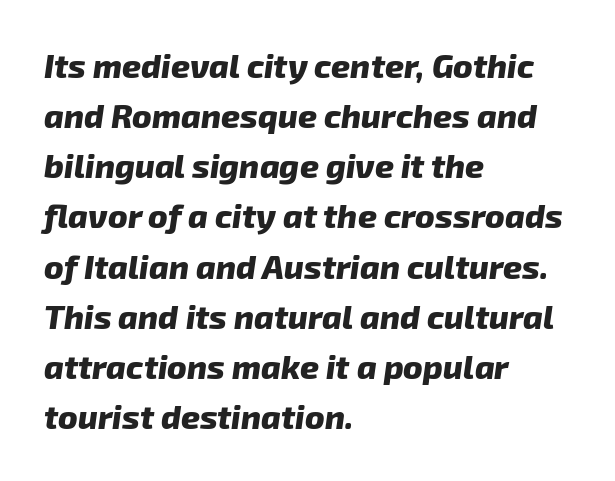
{"serif": "no", "bold": "yes", "weight": "heavy", "width": "normal", "stroke_contrast": "low", "x_height": "medium", "monospaced": "no", "underline": "no", "align": "left", "line_spacing": "normal", "line_spacing_ratio": 1.52, "letter_spacing": "normal", "letter_spacing_em": 0.0, "glyph_px": 33}
